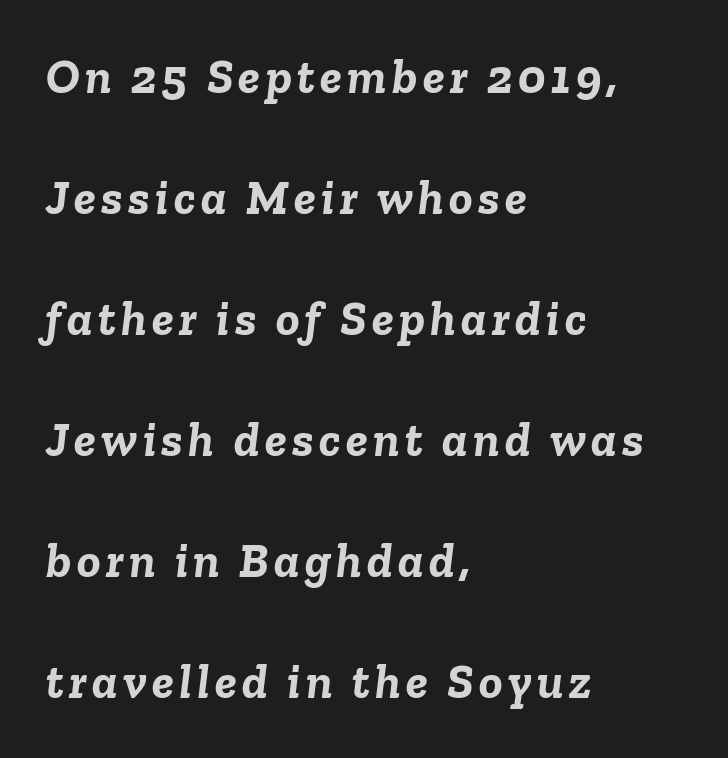
Proportional: the letters do not fall into vertical columns. Plenty of ink on the page — the face is bold. Yep, that's italic — everything's leaning. Every row of glyphs begins at an identical x-position on the left. The passage shown is not underscored anywhere.
